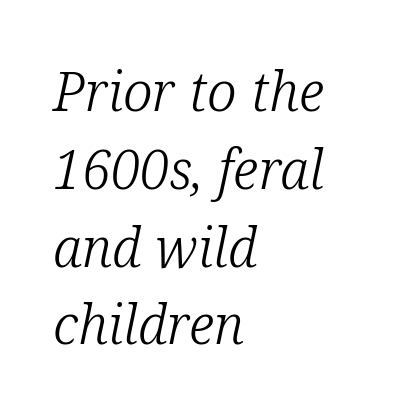
{"serif": "yes", "italic": "yes", "lean": "right", "slant_degrees": 12, "bold": "no", "weight": "light", "width": "normal", "stroke_contrast": "low", "x_height": "medium", "monospaced": "no", "underline": "no", "align": "left", "line_spacing": "normal", "line_spacing_ratio": 1.44, "letter_spacing": "normal", "letter_spacing_em": 0.0, "glyph_px": 54}
